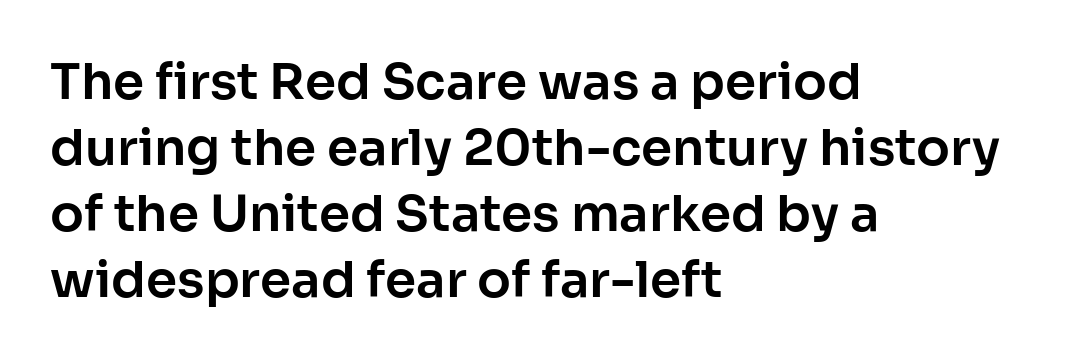
Glyph-to-glyph distance matches everyday printed text. The space beneath each line is pristine and unruled. Think of a printed novel: that variable character pitch is what you see here. The lines sit at an ordinary, default distance from one another.
